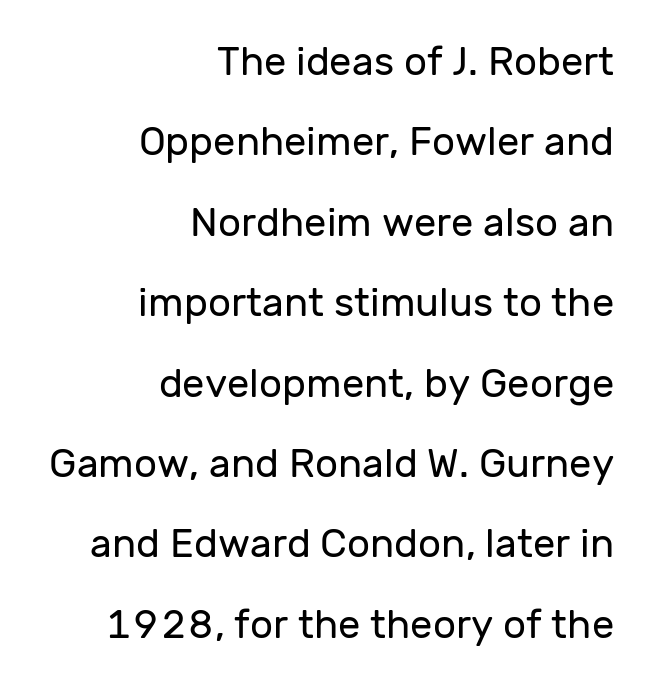
The image shows 40 px regular-weight sans-serif type, upright; set right-aligned, loose line spacing (2.01x), normal letter spacing, not underlined; low stroke contrast and a medium x-height.
